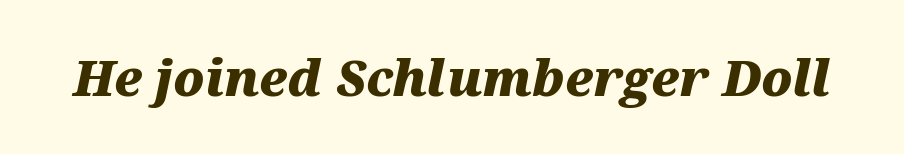
Q: Is the text bold? A: Yes.
Q: Is the text italic (slanted)? A: Yes, it leans right by about 12 degrees.
Q: Is the text underlined? A: No.
Q: Is the spacing between letters normal or unusually wide? A: Normal.
Q: Width (condensed, normal, or wide)? A: Wide.
Q: Stroke contrast? A: Medium.
Q: x-height? A: Medium.
Q: Monospaced? A: No.
